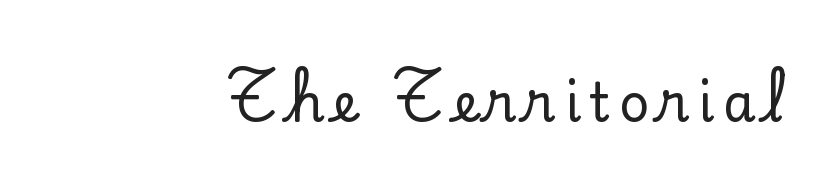
Q: Is the text italic (slanted)? A: No, it is upright.
Q: Is the typeface a serif or a sans-serif typeface? A: Serif.
Q: Is the text underlined? A: No.
Q: Width (condensed, normal, or wide)? A: Normal.
Q: Stroke contrast? A: Low.
Q: x-height? A: Small.
Q: Monospaced? A: No.
